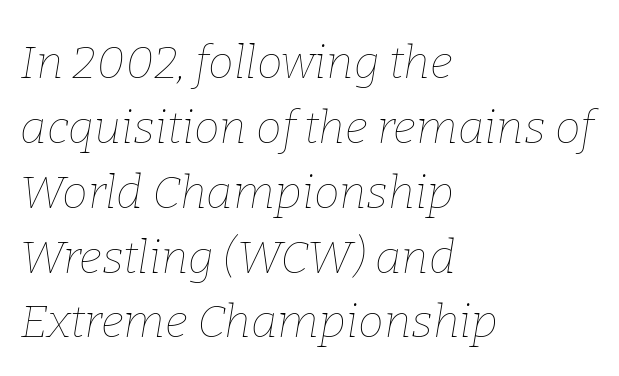
{"italic": "yes", "lean": "right", "slant_degrees": 9, "bold": "no", "weight": "thin", "width": "normal", "stroke_contrast": "low", "x_height": "medium", "monospaced": "no", "underline": "no", "align": "left", "line_spacing": "normal", "line_spacing_ratio": 1.41, "letter_spacing": "normal", "letter_spacing_em": 0.0, "glyph_px": 46}
